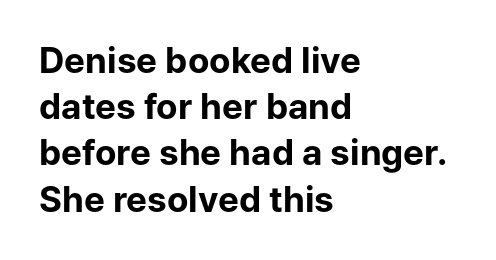
In CSS terms this would be text-align: left. The face used here is proportionally spaced, like ordinary book or web type. Nobody touched the tracking dial on this one. Summary of vertical rhythm: regular, with standard interline spacing. The font family rendered here belongs to the sans-serif group. What weight is shown? A full bold with thick strokes.
